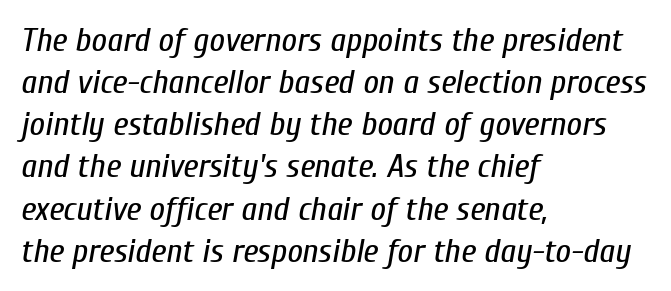
Q: Is the text bold? A: No.
Q: Is the text italic (slanted)? A: Yes, it leans right by about 10 degrees.
Q: Is the text underlined? A: No.
Q: How is the paragraph aligned? A: Left-aligned.
Q: Is the spacing between letters normal or unusually wide? A: Normal.
Q: Width (condensed, normal, or wide)? A: Condensed.
Q: Stroke contrast? A: Low.
Q: x-height? A: Medium.
Q: Monospaced? A: No.
